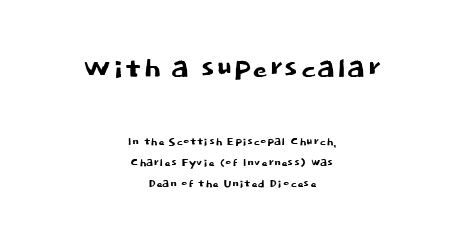
The characters display no serif detailing; their extremities are plain. You get the large type first, then a drop to smaller type. This block has exactly the height ordinary leading produces. The letters stand upright; this is a roman face. A centered setting, common on invitations and titles, is used for this passage.
